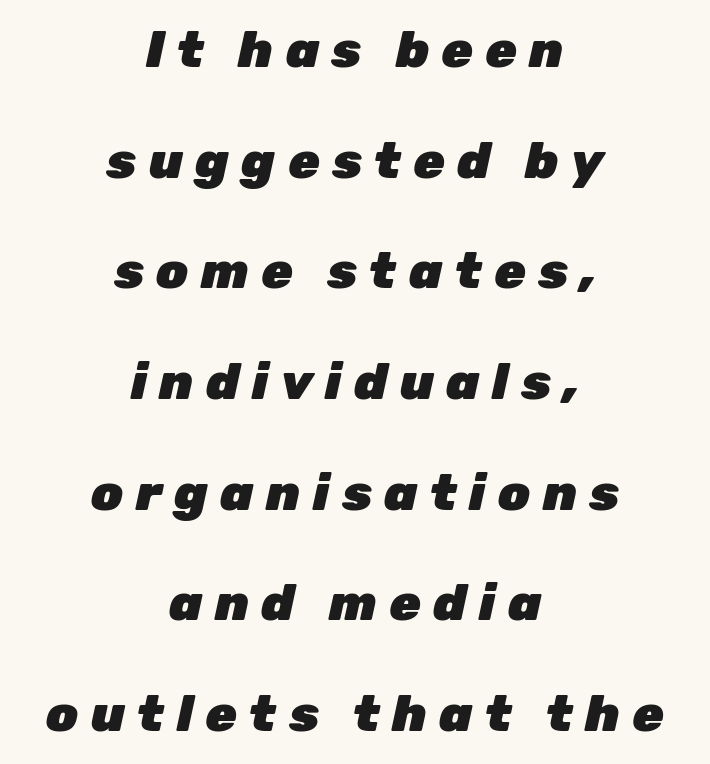
Rendered with sloped, italic letterforms. Looks like regular typesetting: each glyph gets only the width it needs. The tracking reads as deliberately expanded to a designer's eye. A centered setting, common on invitations and titles, is used for this passage. I'd describe the lettering as bold — thick and assertive.
